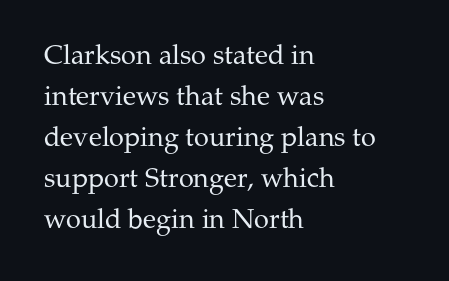
Q: Is the text bold? A: No.
Q: Is the text italic (slanted)? A: No, it is upright.
Q: Is the text underlined? A: No.
Q: How is the paragraph aligned? A: Left-aligned.
Q: Is the spacing between letters normal or unusually wide? A: Normal.
Q: Is the spacing between lines tight, normal or loose? A: Normal.
